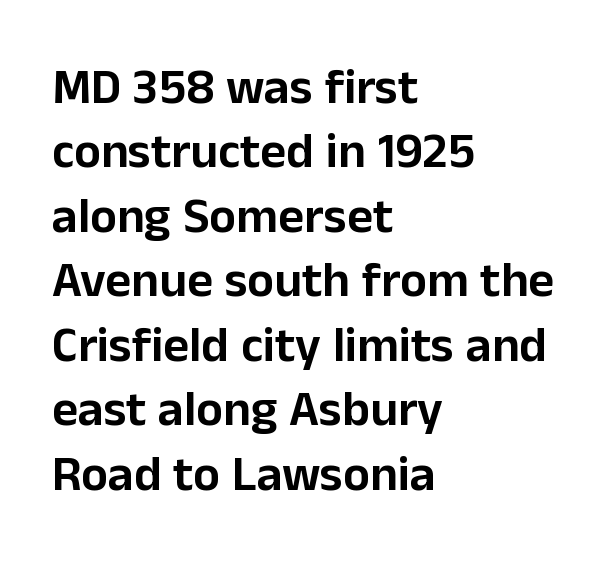
Q: Is the text italic (slanted)? A: No, it is upright.
Q: Is the typeface a serif or a sans-serif typeface? A: Sans-serif.
Q: Is the text underlined? A: No.
Q: How is the paragraph aligned? A: Left-aligned.
Q: Is the spacing between letters normal or unusually wide? A: Normal.
Q: Is the spacing between lines tight, normal or loose? A: Normal.
Q: Width (condensed, normal, or wide)? A: Normal.
Q: Stroke contrast? A: Low.
Q: x-height? A: Medium.
Q: Monospaced? A: No.
